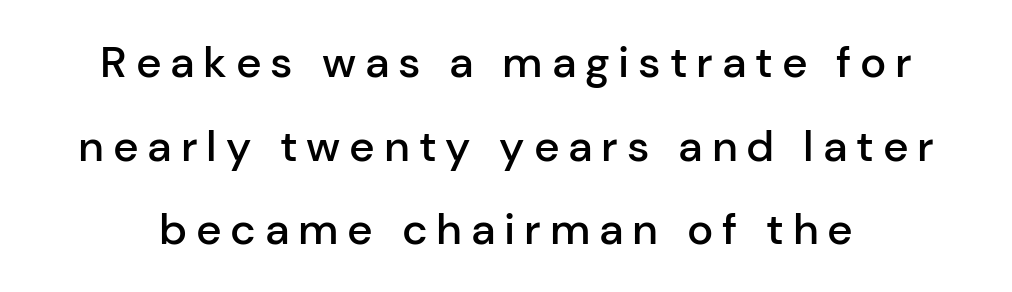
Q: Is the text bold? A: Semi-bold.
Q: Is the text italic (slanted)? A: No, it is upright.
Q: Is the typeface a serif or a sans-serif typeface? A: Sans-serif.
Q: Is the text underlined? A: No.
Q: Is the spacing between letters normal or unusually wide? A: Unusually wide.
Q: Is the spacing between lines tight, normal or loose? A: Loose.
Q: Width (condensed, normal, or wide)? A: Normal.
Q: Stroke contrast? A: Low.
Q: x-height? A: Medium.
Q: Monospaced? A: No.
